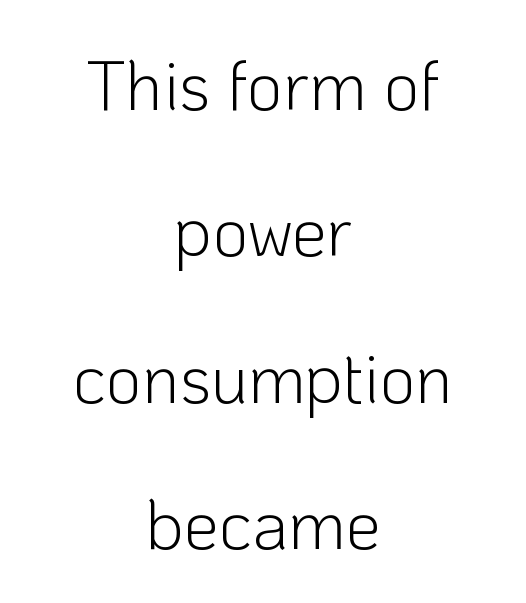
You could fit nearly another row in the gap between these rows. Descender tails drop into unmarked territory. This is the regular roman posture of the typeface. Each stroke keeps to a modest, everyday thickness or less. This sample is center-justified, so both line endings float freely. The passage shown is typeset with a sans-serif family.
